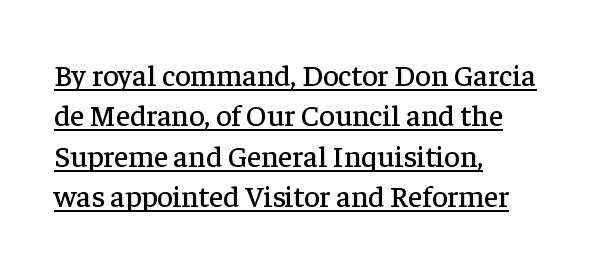
{"serif": "yes", "italic": "no", "width": "normal", "stroke_contrast": "low", "x_height": "medium", "monospaced": "no", "underline": "yes", "align": "left", "line_spacing": "normal", "line_spacing_ratio": 1.35, "letter_spacing": "normal", "letter_spacing_em": 0.0, "glyph_px": 30}
